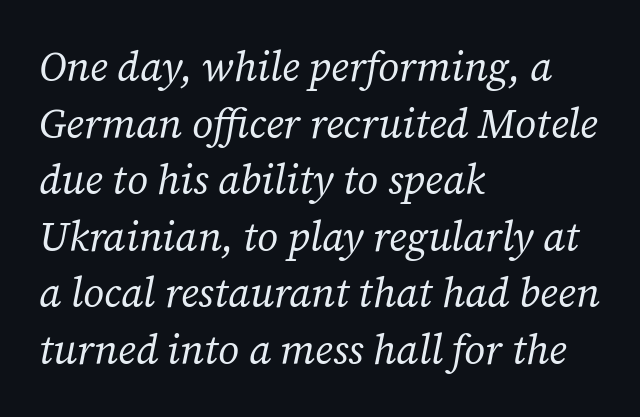
The image shows 41 px regular-weight serif type, italic (leaning right); set left-aligned, normal line spacing (1.38x), normal letter spacing, not underlined; low stroke contrast and a medium x-height.
